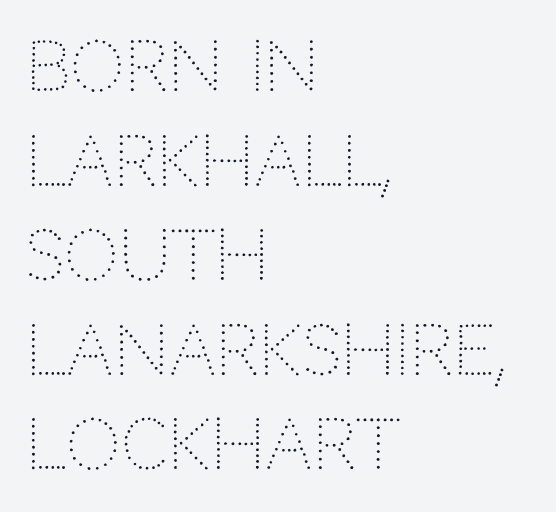
Q: Is the text bold? A: No.
Q: Is the text italic (slanted)? A: No, it is upright.
Q: Is the typeface a serif or a sans-serif typeface? A: Sans-serif.
Q: Is the text underlined? A: No.
Q: How is the paragraph aligned? A: Left-aligned.
Q: Is the spacing between letters normal or unusually wide? A: Normal.
Q: Is the spacing between lines tight, normal or loose? A: Normal.
Q: Width (condensed, normal, or wide)? A: Normal.
Q: Stroke contrast? A: Low.
Q: x-height? A: Large.
Q: Monospaced? A: No.
